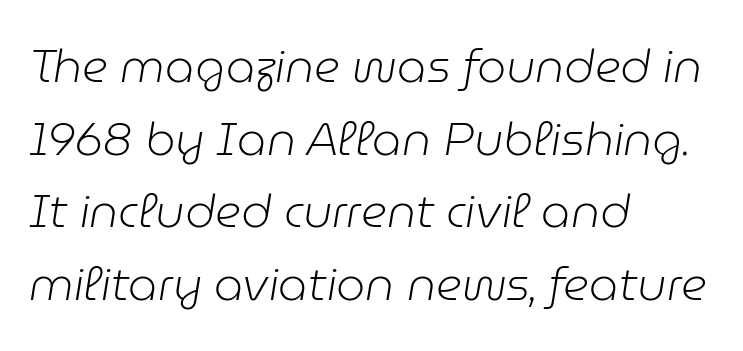
The letters sit at their default tracking, neither squeezed nor spread. Notice how the passage keeps a crisp vertical edge on the left only. Is there much room between lines? A standard amount, neither cramped nor airy. Slanted lettering throughout. Weight class: somewhere from thin through regular.
